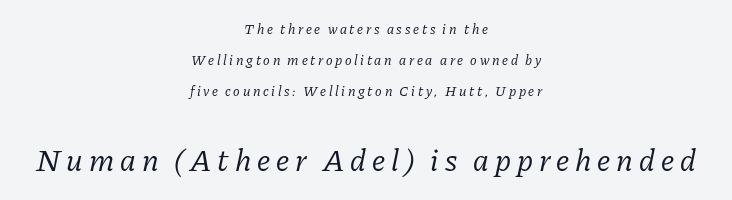
A typesetter would call this proportional, since set widths differ per character. The following chunk of copy outweighs the initial chunk in type size. The compositor balanced each line on the midline. Whoever set this chose breathing room over compactness in the vertical rhythm. Stroke mass is kept to a normal reading level or below. Decoration check: the copy has no underline.
